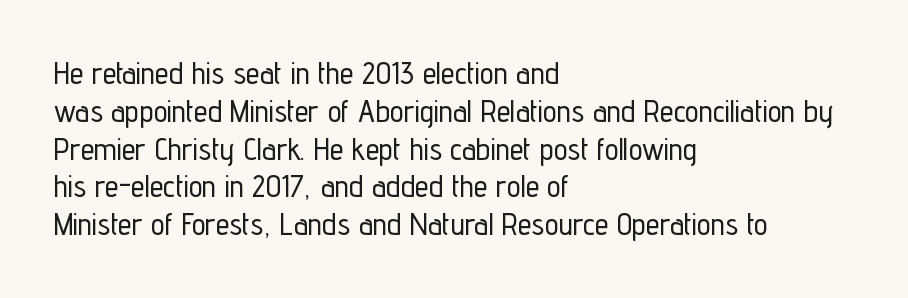
{"serif": "no", "italic": "no", "width": "condensed", "stroke_contrast": "low", "x_height": "medium", "monospaced": "no", "underline": "no", "align": "left", "line_spacing_ratio": 1.22, "letter_spacing": "normal", "letter_spacing_em": 0.0, "glyph_px": 31}
